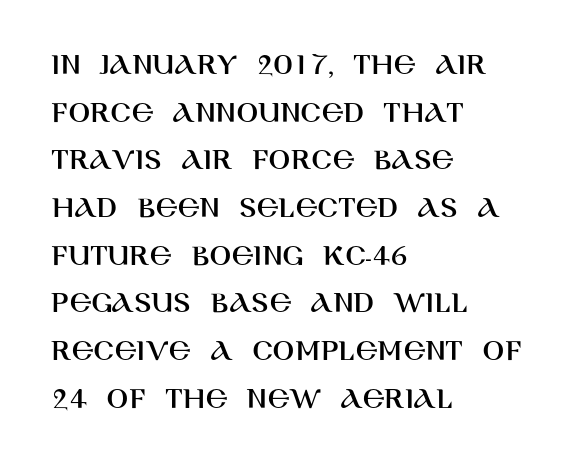
Q: Is the text italic (slanted)? A: No, it is upright.
Q: Is the typeface a serif or a sans-serif typeface? A: Sans-serif.
Q: Is the text underlined? A: No.
Q: How is the paragraph aligned? A: Left-aligned.
Q: Is the spacing between letters normal or unusually wide? A: Normal.
Q: Is the spacing between lines tight, normal or loose? A: Normal.
Q: Width (condensed, normal, or wide)? A: Normal.
Q: Stroke contrast? A: High.
Q: x-height? A: Large.
Q: Monospaced? A: No.
